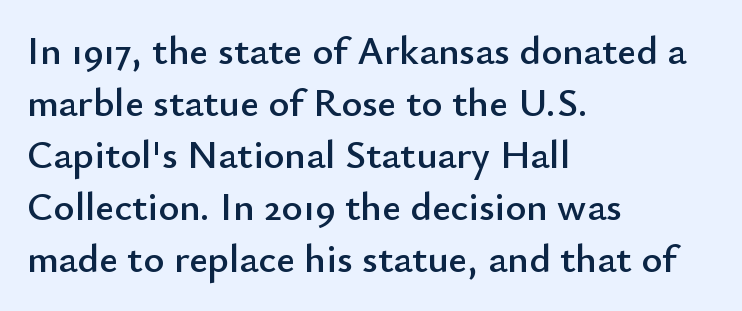
Q: Is the text italic (slanted)? A: No, it is upright.
Q: Is the typeface a serif or a sans-serif typeface? A: Sans-serif.
Q: Is the text underlined? A: No.
Q: How is the paragraph aligned? A: Left-aligned.
Q: Is the spacing between letters normal or unusually wide? A: Normal.
Q: Is the spacing between lines tight, normal or loose? A: Normal.
Q: Width (condensed, normal, or wide)? A: Normal.
Q: Stroke contrast? A: Low.
Q: x-height? A: Small.
Q: Monospaced? A: No.
